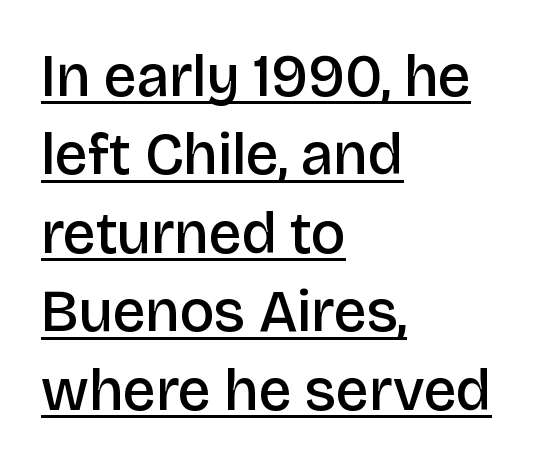
Q: Is the text bold? A: Semi-bold.
Q: Is the text italic (slanted)? A: No, it is upright.
Q: Is the typeface a serif or a sans-serif typeface? A: Sans-serif.
Q: Is the text underlined? A: Yes.
Q: How is the paragraph aligned? A: Left-aligned.
Q: Is the spacing between letters normal or unusually wide? A: Normal.
Q: Is the spacing between lines tight, normal or loose? A: Normal.
Q: Width (condensed, normal, or wide)? A: Normal.
Q: Stroke contrast? A: Low.
Q: x-height? A: Large.
Q: Monospaced? A: No.
